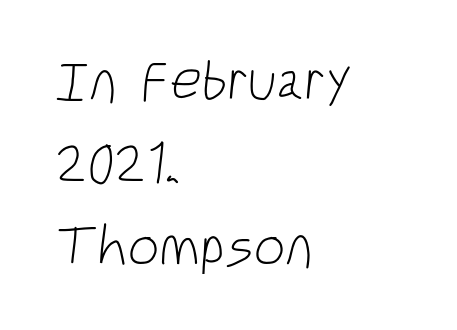
The image shows 56 px light, condensed sans-serif type; set left-aligned, normal line spacing (1.47x), normal letter spacing, not underlined; low stroke contrast and a large x-height.
